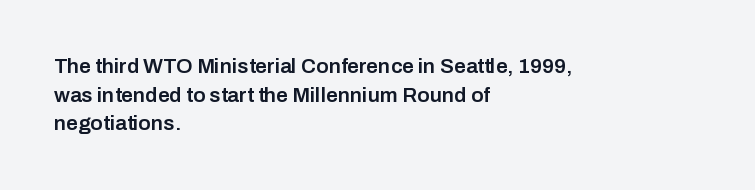
This sample uses an upright cut, with every glyph sitting square on the baseline. Moderately thickened strokes mark this as semibold type. Short note: letters normally spaced. A typesetter would call this leading conventional body-copy spacing. Just letters on the line, the space beneath them empty. Casual observation: everything's shoved over to the left.
